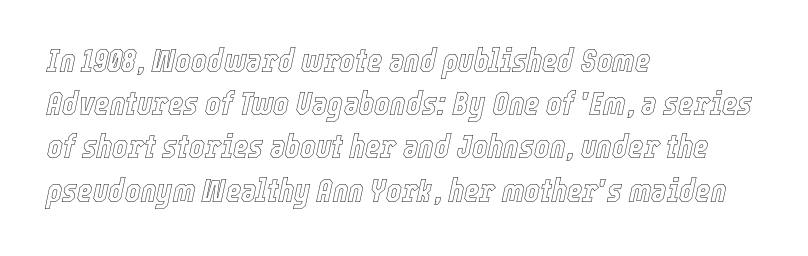
The axis of the letterforms is tilted away from vertical. This rendering uses left alignment, leaving the right contour irregular. Observe the ordinary spacing: letters are neighbours, not strangers. Regular leading. The words here are not underlined. These lines are rendered in a variable-pitch font.
